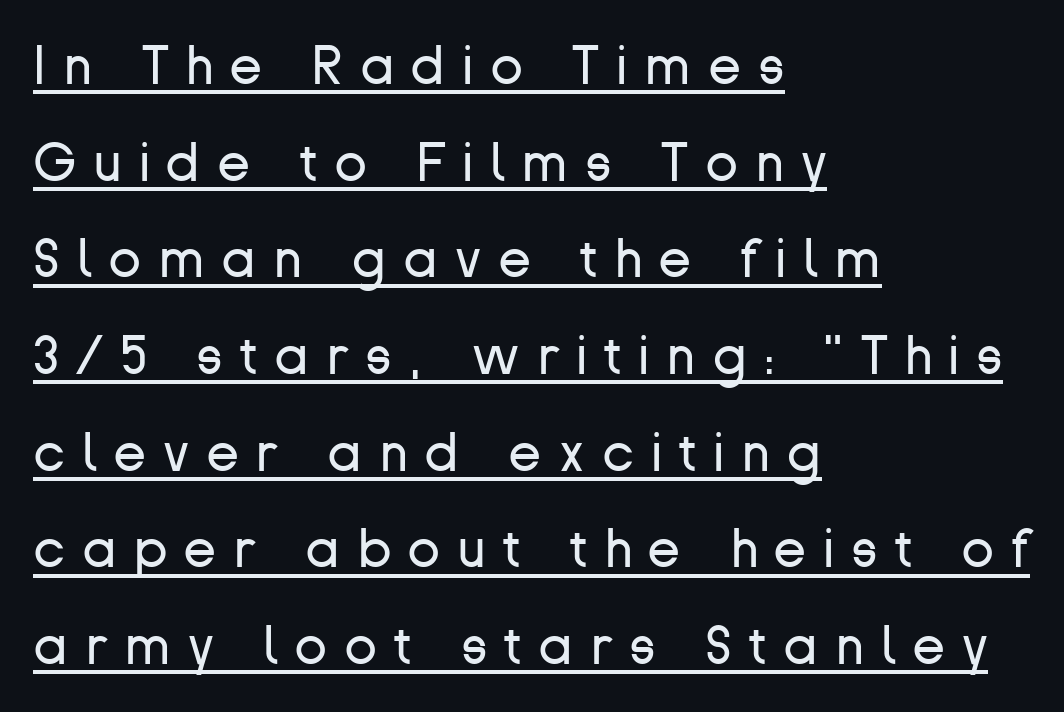
{"serif": "no", "italic": "no", "bold": "no", "weight": "regular", "width": "normal", "stroke_contrast": "low", "x_height": "medium", "monospaced": "no", "underline": "yes", "align": "left", "line_spacing_ratio": 1.79, "letter_spacing": "wide", "letter_spacing_em": 0.31, "glyph_px": 54}
